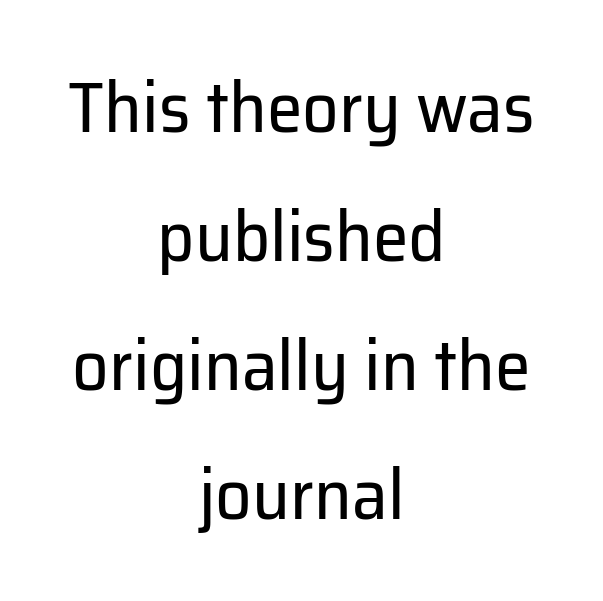
The image shows 72 px regular-weight sans-serif type, upright; set centered, line spacing 1.79x, normal letter spacing, not underlined; low stroke contrast and a medium x-height.
